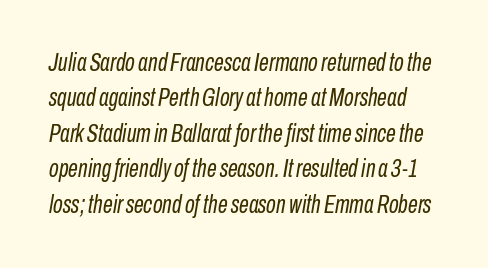
The image shows 25 px text type, italic (leaning right); set normal line spacing (1.42x), normal letter spacing, not underlined.
